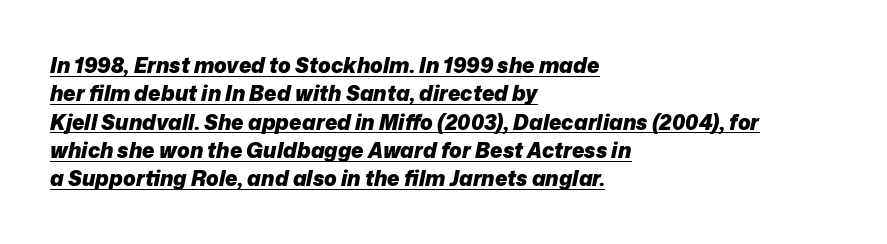
Q: Is the text bold? A: Yes.
Q: Is the text italic (slanted)? A: Yes, it leans right by about 12 degrees.
Q: Is the text underlined? A: Yes.
Q: How is the paragraph aligned? A: Left-aligned.
Q: Is the spacing between letters normal or unusually wide? A: Normal.
Q: Is the spacing between lines tight, normal or loose? A: Normal.
